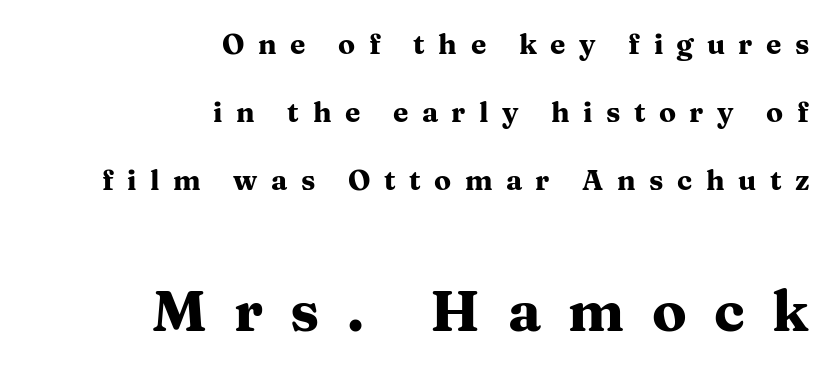
{"serif": "yes", "italic": "no", "bold": "yes", "weight": "heavy", "width": "wide", "stroke_contrast": "medium", "x_height": "medium", "monospaced": "no", "underline": "no", "align": "right", "line_spacing": "loose", "line_spacing_ratio": 2.42, "letter_spacing": "wide", "letter_spacing_em": 0.48, "larger_block": "second", "size_ratio": 2.04, "glyph_px": 57}
